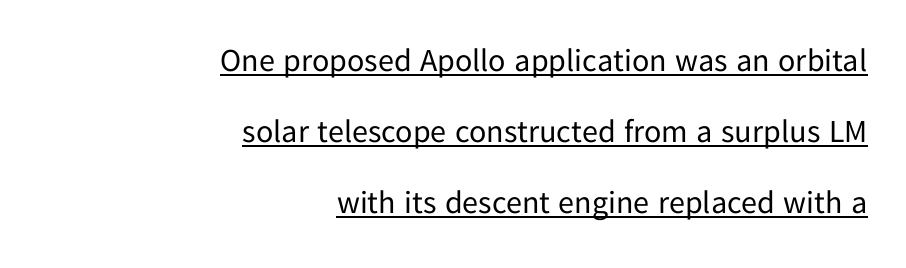
{"serif": "no", "italic": "no", "bold": "no", "weight": "regular", "width": "normal", "stroke_contrast": "low", "x_height": "medium", "monospaced": "no", "underline": "yes", "align": "right", "line_spacing": "loose", "line_spacing_ratio": 2.22, "letter_spacing": "normal", "letter_spacing_em": 0.0, "glyph_px": 32}
